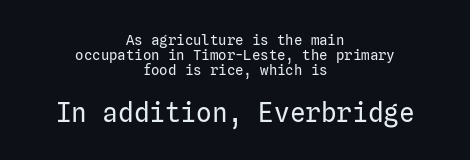
The image shows 26 px text type, upright; set centered, tight line spacing (1.08x), normal letter spacing, not underlined; the second (bottom) block is 1.86x larger.
